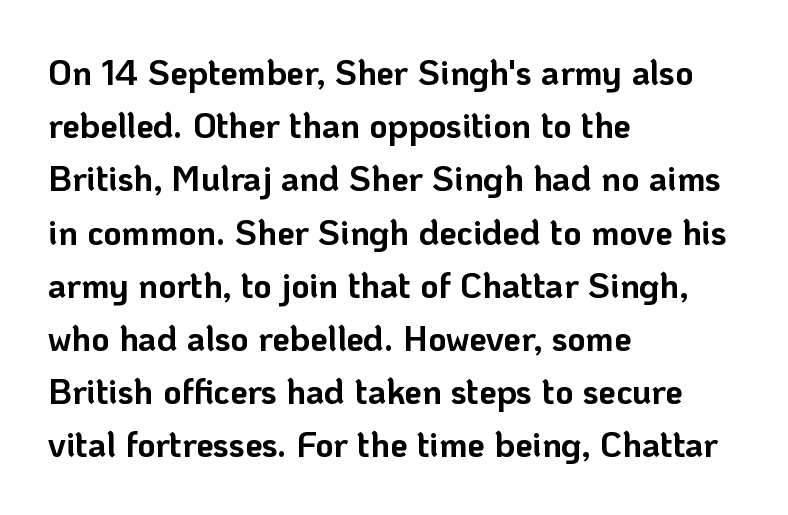
{"serif": "no", "italic": "no", "bold": "yes", "weight": "bold", "width": "normal", "stroke_contrast": "low", "x_height": "medium", "monospaced": "no", "underline": "no", "align": "left", "line_spacing": "normal", "line_spacing_ratio": 1.52, "letter_spacing": "normal", "letter_spacing_em": 0.0, "glyph_px": 35}
